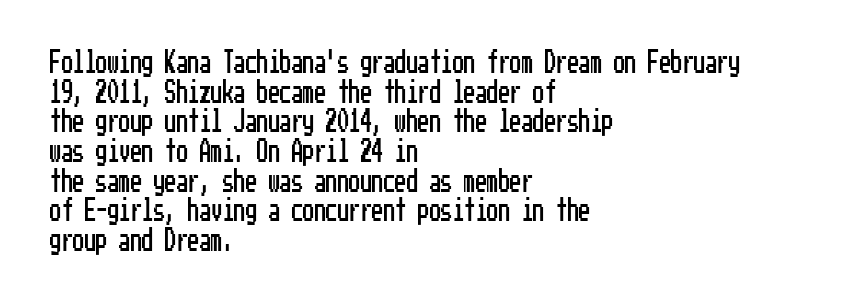
Descenders are the only things crossing below the line. A classic flush-left, rag-right setting is used for this passage. Upright lettering throughout. Quick note: interline space is typical. Letter spacing: default.
